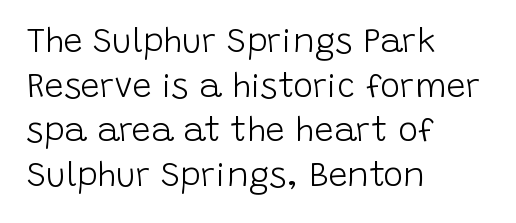
The image shows 34 px light sans-serif type, upright; set left-aligned, normal line spacing (1.31x), normal letter spacing, not underlined; low stroke contrast and a large x-height.
